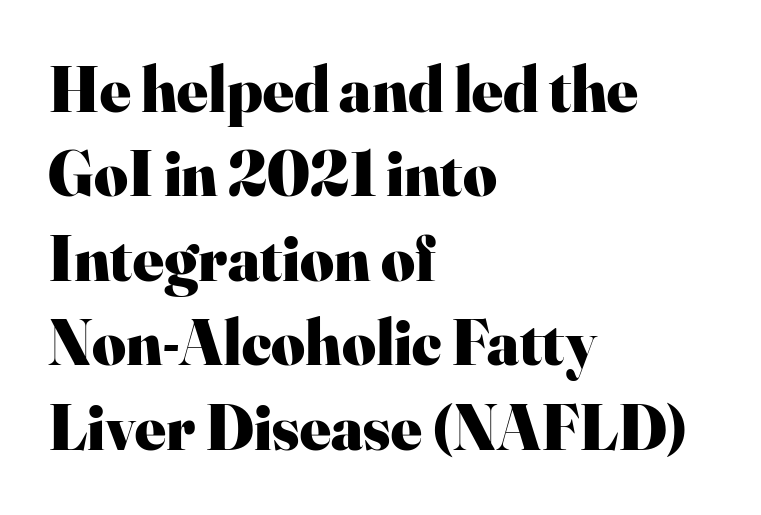
Q: Is the text bold? A: Yes.
Q: Is the text italic (slanted)? A: No, it is upright.
Q: Is the typeface a serif or a sans-serif typeface? A: Serif.
Q: Is the text underlined? A: No.
Q: How is the paragraph aligned? A: Left-aligned.
Q: Is the spacing between letters normal or unusually wide? A: Normal.
Q: Is the spacing between lines tight, normal or loose? A: Normal.
Q: Width (condensed, normal, or wide)? A: Normal.
Q: Stroke contrast? A: High.
Q: x-height? A: Small.
Q: Monospaced? A: No.
